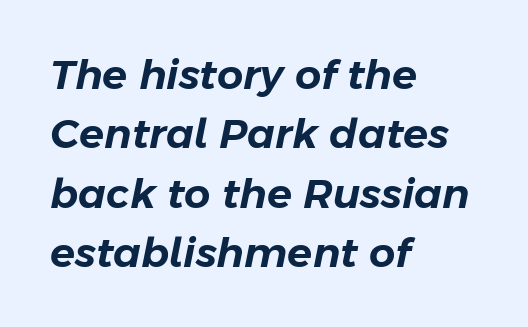
The image shows 41 px text type, italic (leaning right); set left-aligned, normal line spacing (1.45x), normal letter spacing, not underlined; low stroke contrast and a medium x-height.
